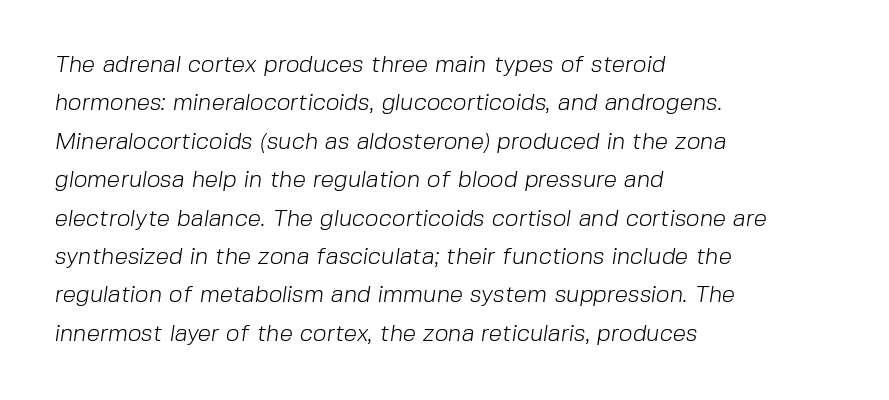
Q: Is the text bold? A: No.
Q: Is the text underlined? A: No.
Q: How is the paragraph aligned? A: Left-aligned.
Q: Is the spacing between letters normal or unusually wide? A: Normal.
Q: Is the spacing between lines tight, normal or loose? A: Normal.
